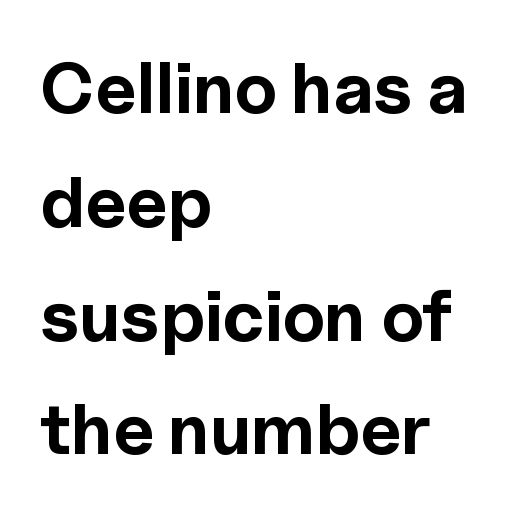
{"serif": "no", "italic": "no", "bold": "yes", "weight": "bold", "width": "normal", "x_height": "medium", "monospaced": "no", "underline": "no", "align": "left", "line_spacing": "normal", "line_spacing_ratio": 1.58, "letter_spacing": "normal", "letter_spacing_em": 0.0, "glyph_px": 72}
